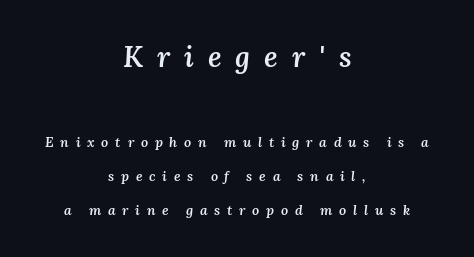
Set as a demibold, roughly 600 on the weight scale. Has an underline been added? It has not. A typesetter would call this proportional, since set widths differ per character. The rendering applies a slant to the glyphs. Type size steps down from the first block to the second.
